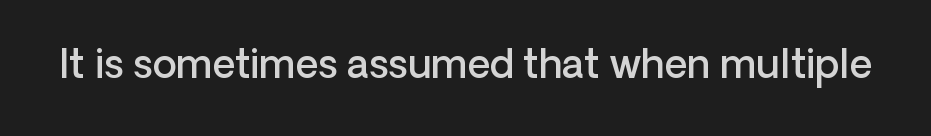
Q: Is the text bold? A: Semi-bold.
Q: Is the text italic (slanted)? A: No, it is upright.
Q: Is the typeface a serif or a sans-serif typeface? A: Sans-serif.
Q: Is the text underlined? A: No.
Q: Is the spacing between letters normal or unusually wide? A: Normal.
Q: Width (condensed, normal, or wide)? A: Normal.
Q: Stroke contrast? A: Low.
Q: x-height? A: Medium.
Q: Monospaced? A: No.
